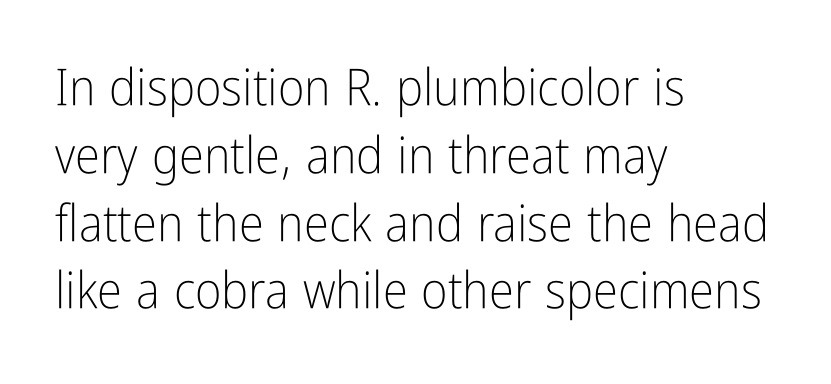
The image shows 51 px light, condensed sans-serif type, upright; set left-aligned, normal line spacing (1.33x), normal letter spacing, not underlined; low stroke contrast and a medium x-height.
